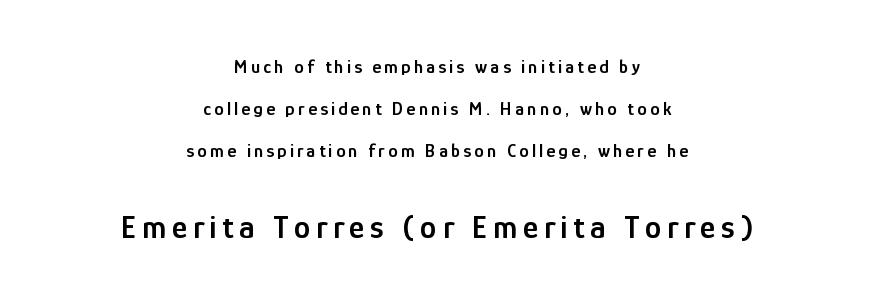
Type without underlining. A centered setting, common on invitations and titles, is used for this passage. The letters advance in unequal steps, a hallmark of proportional type. Serifs: no, the terminals of the letterforms are clean. This is roman type, the default non-slanted kind.
